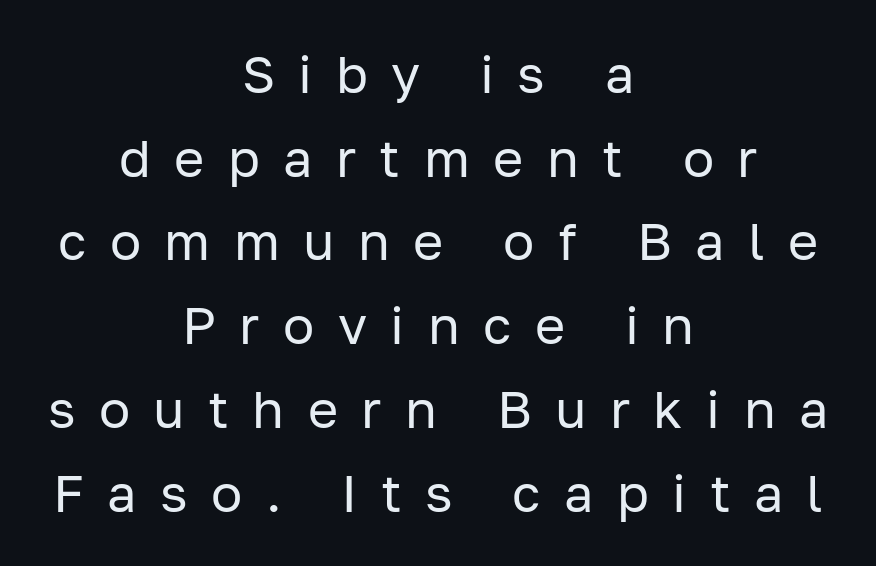
{"serif": "no", "italic": "no", "bold": "no", "weight": "regular", "width": "normal", "stroke_contrast": "low", "x_height": "medium", "monospaced": "no", "underline": "no", "align": "center", "line_spacing": "normal", "line_spacing_ratio": 1.61, "letter_spacing": "wide", "letter_spacing_em": 0.45, "glyph_px": 52}
